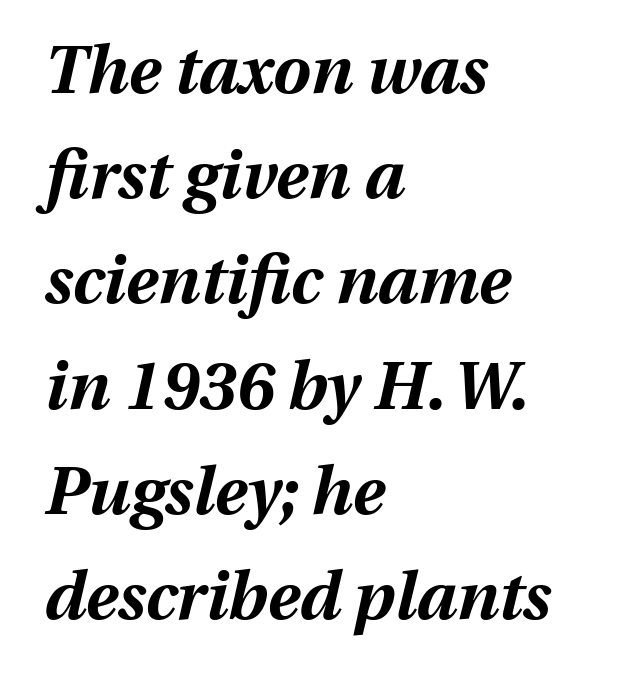
Q: Is the text bold? A: Yes.
Q: Is the text italic (slanted)? A: Yes, it leans right by about 13 degrees.
Q: Is the text underlined? A: No.
Q: How is the paragraph aligned? A: Left-aligned.
Q: Is the spacing between letters normal or unusually wide? A: Normal.
Q: Is the spacing between lines tight, normal or loose? A: Normal.
Q: Width (condensed, normal, or wide)? A: Normal.
Q: Stroke contrast? A: Medium.
Q: x-height? A: Medium.
Q: Monospaced? A: No.
